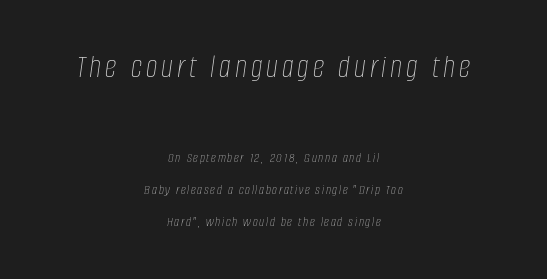
Loosely led — the rows are spread out. Glance below the letters and you will spot only blank space. Leftover space on each line is divided equally before and after the words. These lines were composed using italics. Character widths vary here, with narrow letters taking less room than wide ones.
